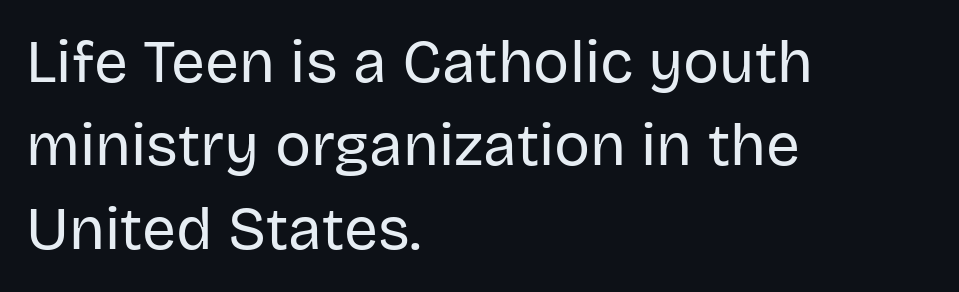
The image shows 60 px regular-weight sans-serif type, upright; set left-aligned, normal line spacing (1.39x), normal letter spacing, not underlined; low stroke contrast and a large x-height.
